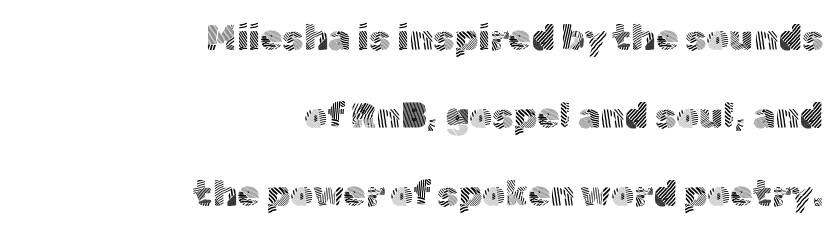
The image shows 36 px light sans-serif type, upright; set right-aligned, loose line spacing (2.17x), normal letter spacing, not underlined; a medium x-height.
